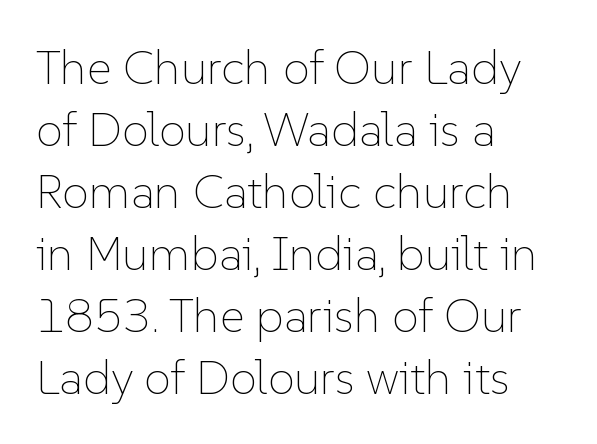
Rows of type keep a routine distance in the vertical direction. Think of a printed novel: that variable character pitch is what you see here. No word sits above an underline. Unbolded letterforms with no extra heft.
